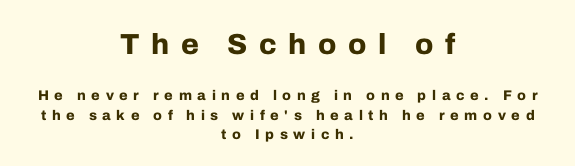
The image shows 29 px bold sans-serif type, upright; set centered, normal line spacing (1.38x), unusually wide letter spacing (+0.4 em), not underlined; the first (top) block is 2.07x larger; low stroke contrast and a medium x-height.
